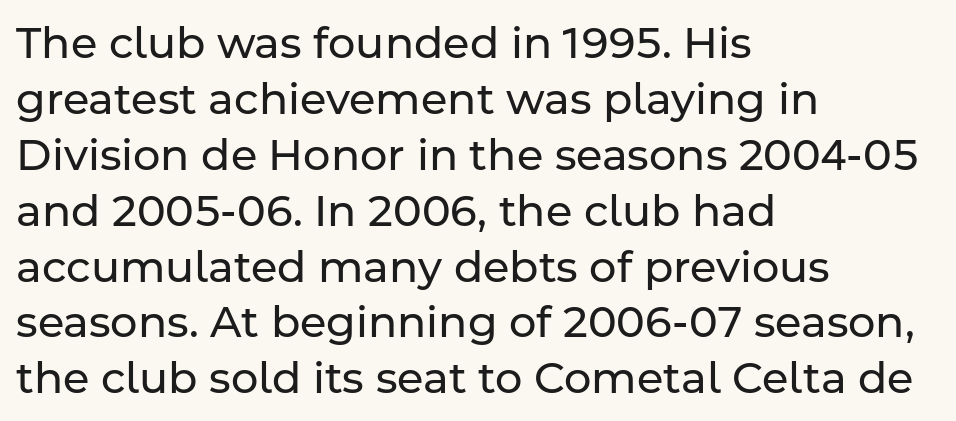
The words here are not underlined. A typesetter would mark this as roman, not italic. The letters sit at their default tracking, neither squeezed nor spread. Typeset ragged right — the left edge is the straight one. The letters advance in unequal steps, a hallmark of proportional type. Font category for this specimen: sans-serif.
